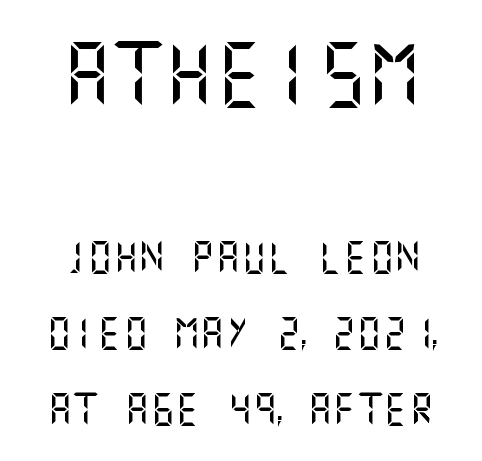
{"serif": "no", "italic": "no", "width": "normal", "stroke_contrast": "medium", "x_height": "large", "underline": "no", "line_spacing": "loose", "line_spacing_ratio": 2.38, "letter_spacing": "normal", "letter_spacing_em": 0.0, "larger_block": "first", "size_ratio": 2.0, "glyph_px": 64}
